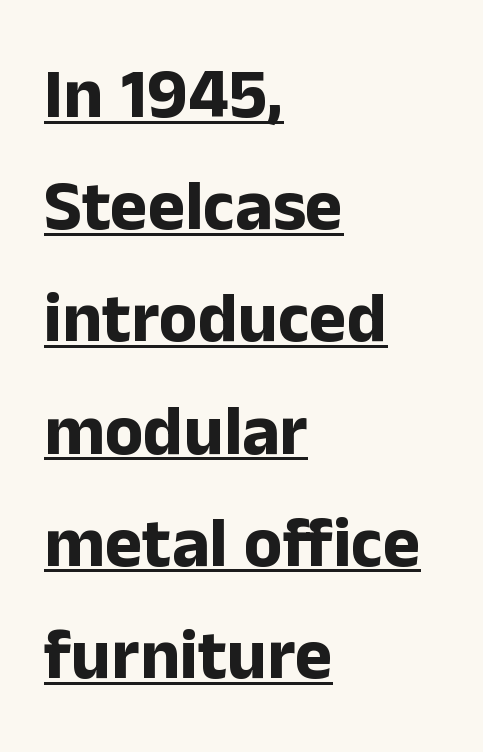
The passage is arranged the way most books set body copy — flush left. Italic? Not at all — the glyphs are vertical. Note the varied advance widths — an 'i' is clearly narrower than an 'm'. The gaps between neighbouring characters are ordinary and unremarkable. A sans-serif font was chosen for this passage. The rows are spaced the way most documents space them.
